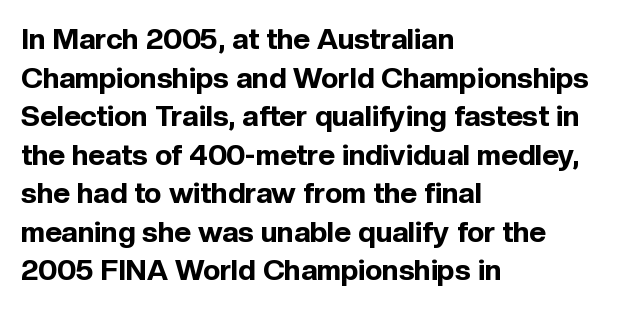
Q: Is the text bold? A: Yes.
Q: Is the text italic (slanted)? A: No, it is upright.
Q: Is the typeface a serif or a sans-serif typeface? A: Sans-serif.
Q: Is the text underlined? A: No.
Q: How is the paragraph aligned? A: Left-aligned.
Q: Is the spacing between letters normal or unusually wide? A: Normal.
Q: Is the spacing between lines tight, normal or loose? A: Normal.
Q: Width (condensed, normal, or wide)? A: Normal.
Q: x-height? A: Medium.
Q: Monospaced? A: No.
